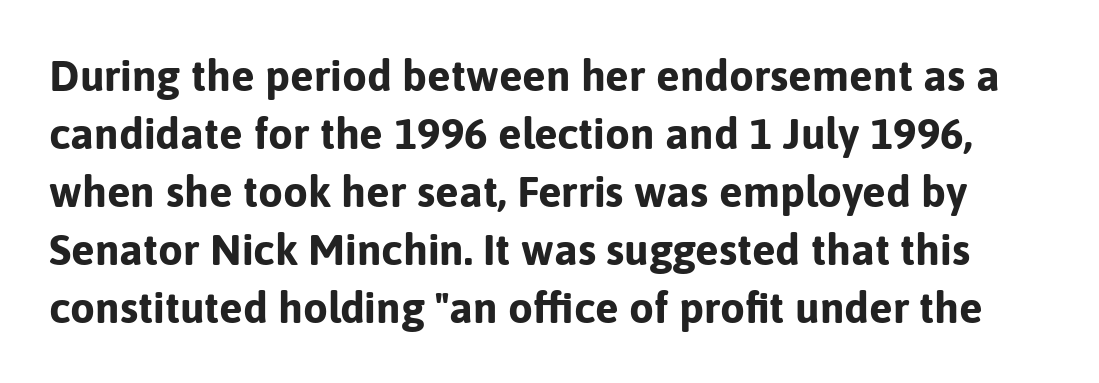
The image shows 44 px bold sans-serif type, upright; set normal line spacing (1.32x), normal letter spacing, not underlined; low stroke contrast and a medium x-height.
